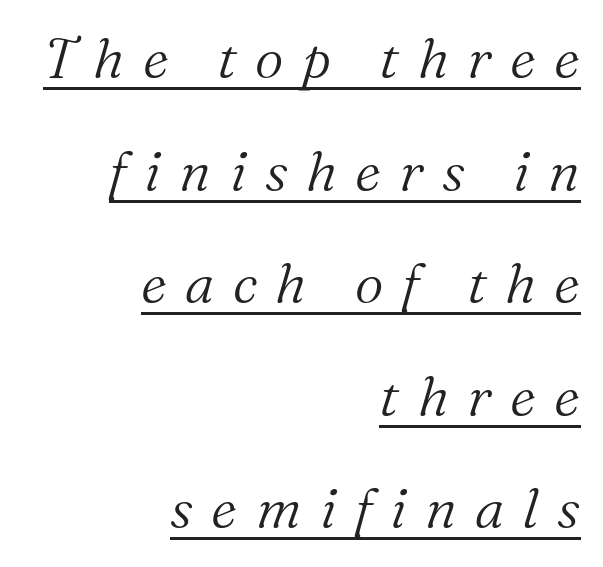
The paragraph shown leans on its right margin. Loose tracking; the words dissolve into strings of separated letters. A serif font was chosen for this passage. Varying glyph widths throughout — classic text-font behaviour. Notice how a bar underscores the lettering throughout. Is the type heavy? It reads as light-to-regular instead.
